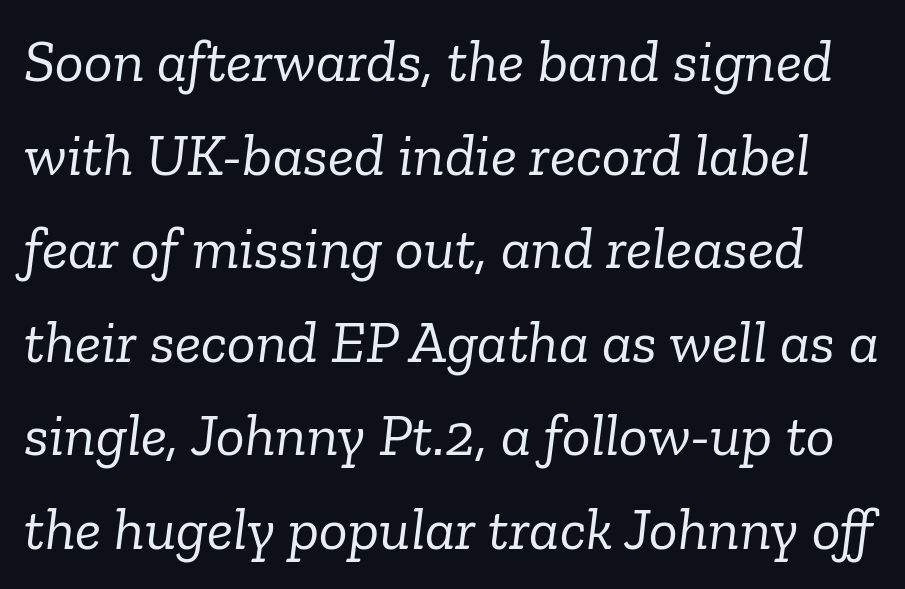
One glance says typical: line gaps are just what's usual. The rendering uses natural spacing where letterforms have individual widths. Descenders hang freely into open space. The letterforms sit at book weight or below. Tracking value appears to be zero — textbook default spacing.
